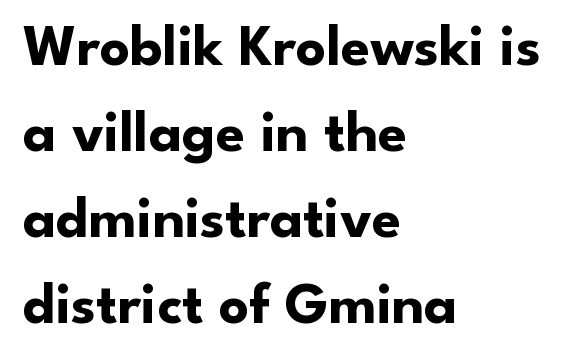
Words float on clear page, feet unadorned. The passage shown is emphatically bold. Short note: letters normally spaced. Whoever set this chose a conventional vertical rhythm. This rendering employs a face without finishing strokes, i.e., a sans-serif. The lettering stays uniformly vertical, giving the passage a roman look.
